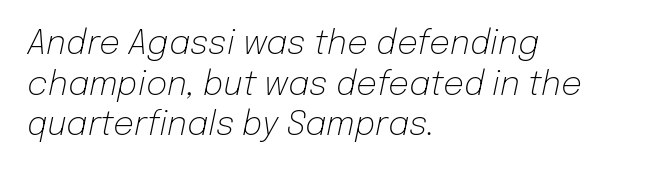
Q: Is the text bold? A: No.
Q: Is the text italic (slanted)? A: Yes, it leans right by about 12 degrees.
Q: Is the text underlined? A: No.
Q: How is the paragraph aligned? A: Left-aligned.
Q: Is the spacing between letters normal or unusually wide? A: Normal.
Q: Width (condensed, normal, or wide)? A: Normal.
Q: Stroke contrast? A: Low.
Q: x-height? A: Medium.
Q: Monospaced? A: No.
